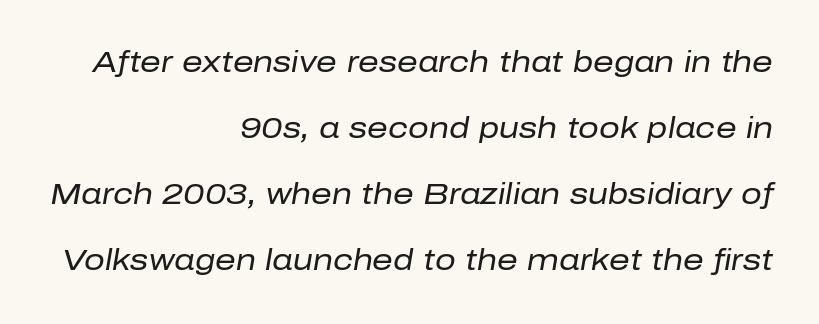
The image shows 29 px regular-weight type, italic (leaning right); set right-aligned, loose line spacing (2.28x), normal letter spacing, not underlined; low stroke contrast and a medium x-height.
